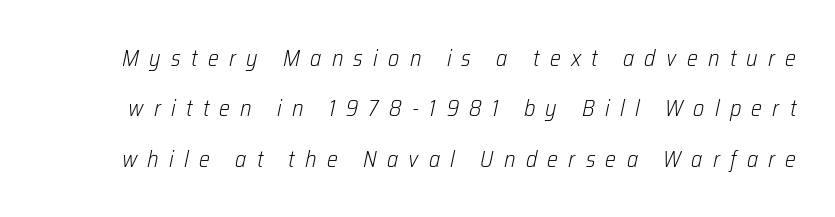
Tracking here is generous; glyphs stand well apart from one another. The designer dialed line spacing up above the default. The string is rendered with underlining switched off. Stroke mass is kept to a normal reading level or below.
